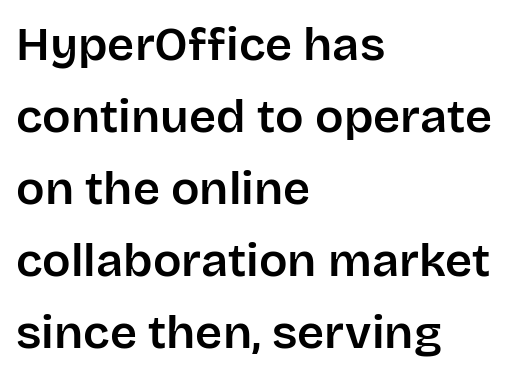
{"serif": "no", "italic": "no", "width": "normal", "stroke_contrast": "low", "x_height": "large", "monospaced": "no", "underline": "no", "align": "left", "line_spacing": "normal", "line_spacing_ratio": 1.53, "letter_spacing": "normal", "letter_spacing_em": 0.0, "glyph_px": 47}
